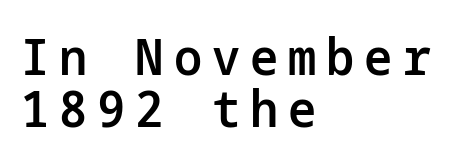
{"serif": "no", "italic": "no", "bold": "semi", "weight": "semibold", "width": "normal", "stroke_contrast": "low", "x_height": "medium", "underline": "no", "align": "left", "line_spacing": "tight", "line_spacing_ratio": 1.04, "letter_spacing": "wide", "letter_spacing_em": 0.2, "glyph_px": 50}
